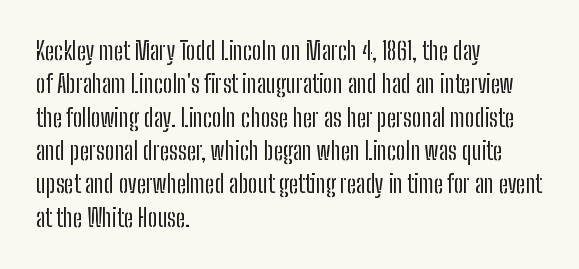
The image shows 24 px text type, upright; set left-aligned, normal line spacing (1.39x), normal letter spacing, not underlined.
